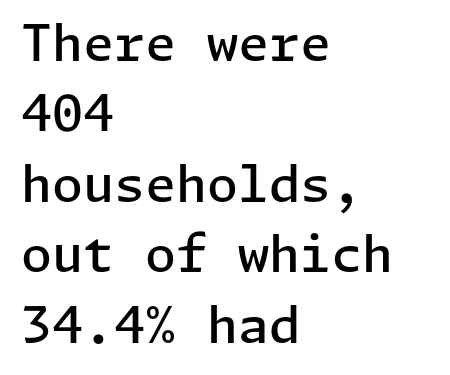
{"serif": "no", "italic": "no", "bold": "semi", "weight": "semibold", "width": "normal", "stroke_contrast": "low", "x_height": "medium", "underline": "no", "align": "left", "line_spacing": "normal", "line_spacing_ratio": 1.41, "letter_spacing": "normal", "letter_spacing_em": 0.0, "glyph_px": 50}
